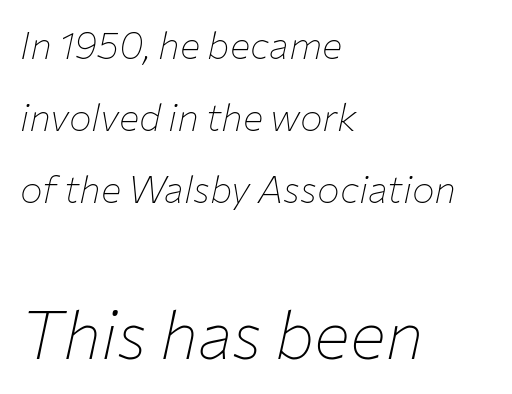
If you drew a line through each stem, it would be angled. The rendering enlarges the type as you move from the upper chunk to the lower. Character widths vary here, with narrow letters taking less room than wide ones. Horizontally, the lines are justified to the leading edge only. The line-height multiplier appears high, well above default. Stems and bowls with no extra thickness — not bold.
